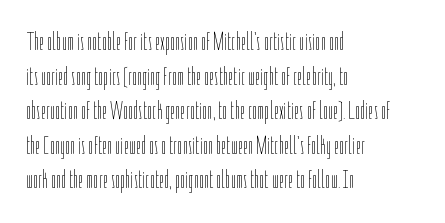
Q: Is the text bold? A: No.
Q: Is the text italic (slanted)? A: No, it is upright.
Q: Is the text underlined? A: No.
Q: How is the paragraph aligned? A: Left-aligned.
Q: Is the spacing between letters normal or unusually wide? A: Normal.
Q: Is the spacing between lines tight, normal or loose? A: Normal.
